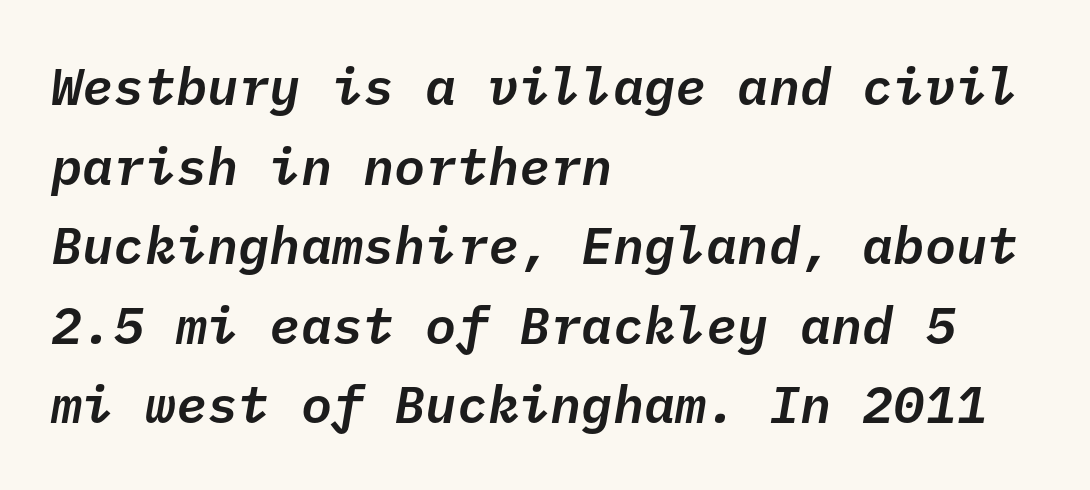
A normal amount of white space separates one row of letters from the next. You could count columns in this text — the font is strictly monospaced. The lines are quadded left. Characters are canted at an angle relative to the baseline's perpendicular. Anything drawn beneath the words? Only blank space.
